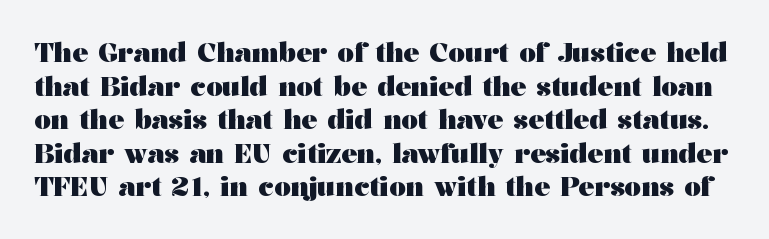
{"italic": "no", "bold": "yes", "underline": "no", "line_spacing": "normal", "line_spacing_ratio": 1.29, "letter_spacing": "normal", "letter_spacing_em": 0.0, "glyph_px": 26}
